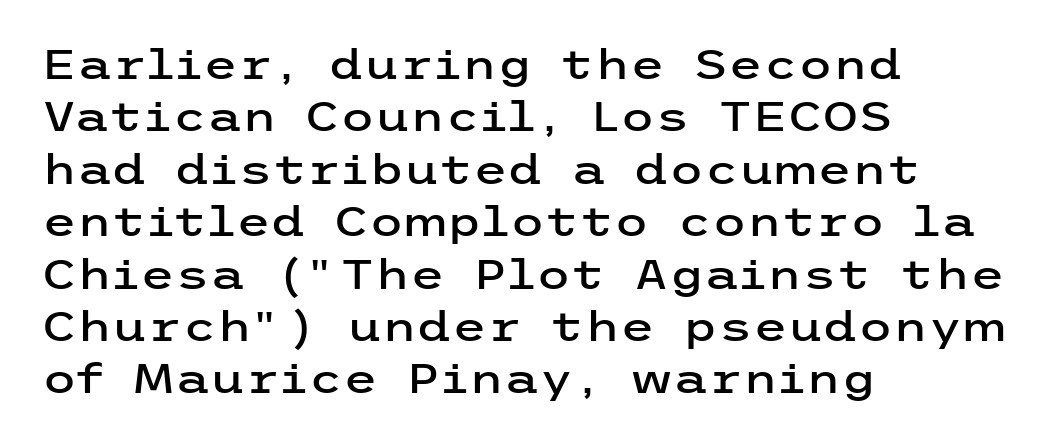
Vertically, the passage feels balanced, rows spaced as you'd expect. The letterforms sit shoulder to shoulder at normal distance. Posture: vertical. The face used here is a sans, in the tradition of grotesques and geometrics. A bare baseline throughout the passage. If you drew a ruler down the left edge, every line would touch it.
